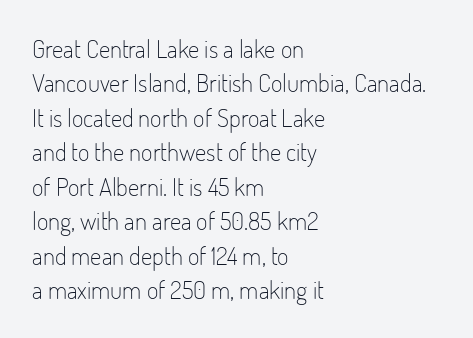
{"italic": "no", "bold": "no", "underline": "no", "align": "left", "line_spacing": "normal", "line_spacing_ratio": 1.38, "letter_spacing": "normal", "letter_spacing_em": 0.0, "glyph_px": 25}
